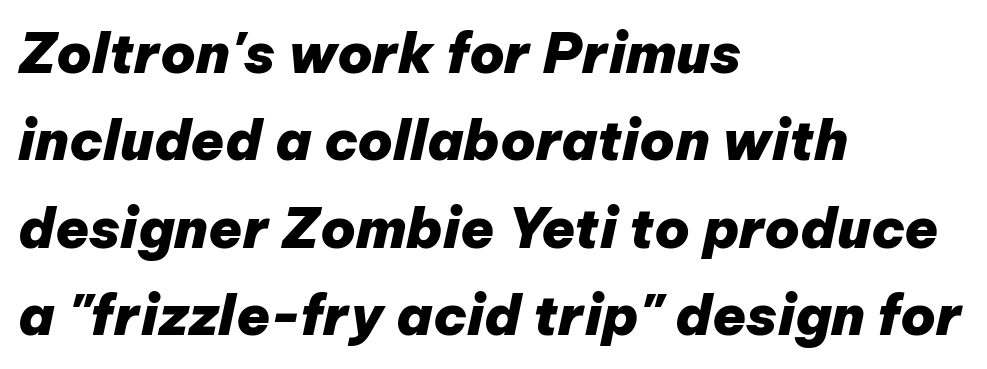
The image shows 55 px heavy type, italic (leaning right); set left-aligned, normal line spacing (1.59x), normal letter spacing, not underlined; low stroke contrast and a medium x-height.
